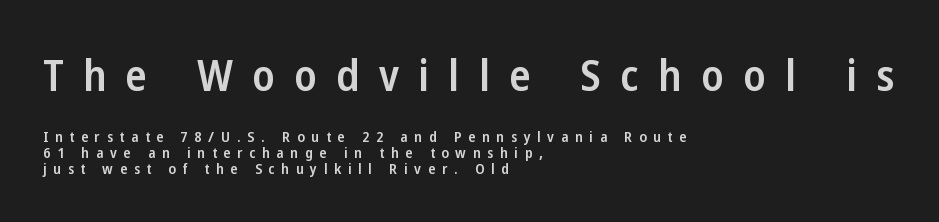
{"serif": "no", "italic": "no", "bold": "semi", "weight": "semibold", "width": "condensed", "stroke_contrast": "low", "x_height": "medium", "monospaced": "no", "underline": "no", "align": "left", "line_spacing": "tight", "line_spacing_ratio": 1.06, "letter_spacing": "wide", "letter_spacing_em": 0.44, "larger_block": "first", "size_ratio": 2.93, "glyph_px": 44}
